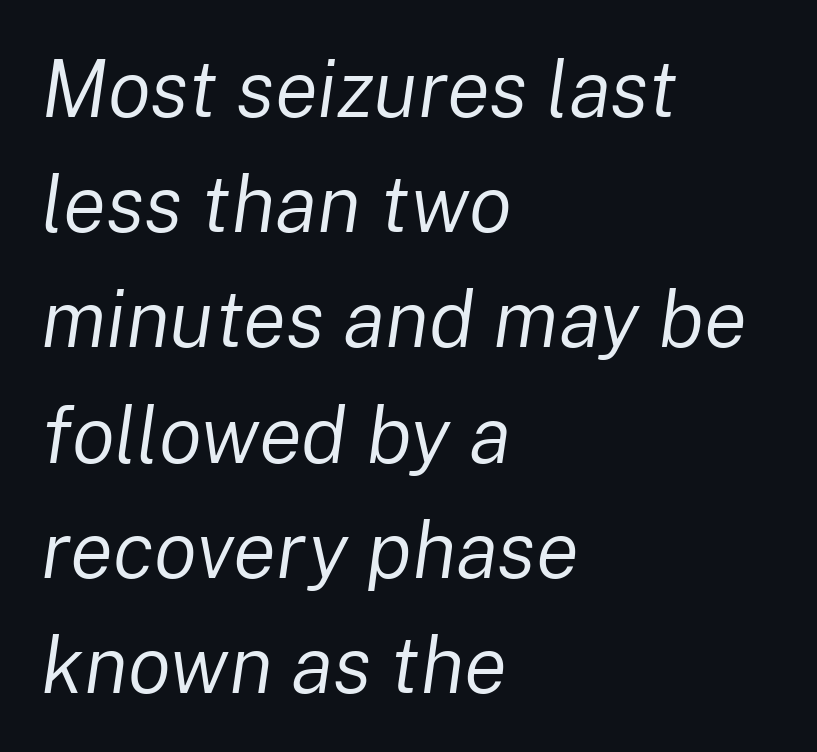
Visually the block forms a straight wall on the left and a jagged coastline on the right. Caption: standard tracking, unaltered. Honestly, the row spacing looks completely unremarkable. These lines are rendered in a variable-pitch font. Would a proofreader flag this as italicized? Yes.
